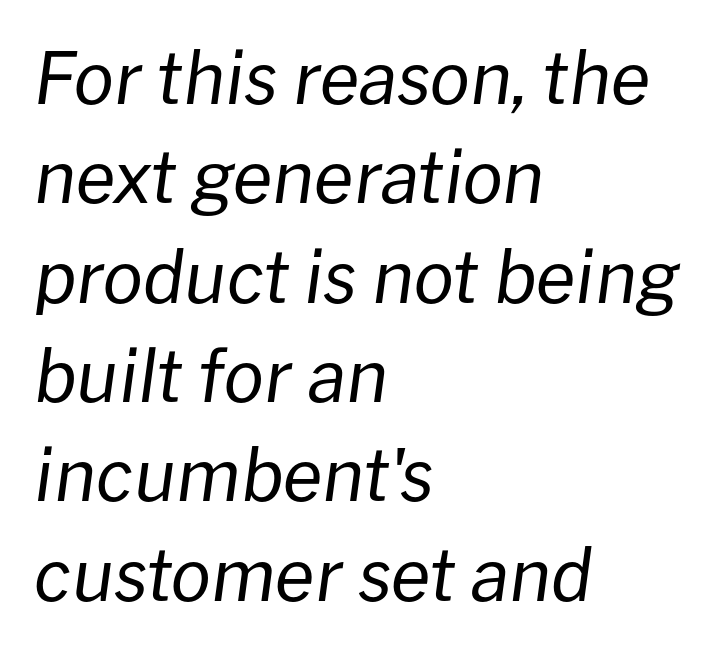
The image shows 72 px regular-weight type, italic (leaning right); set left-aligned, normal line spacing (1.38x), normal letter spacing, not underlined; low stroke contrast and a medium x-height.
